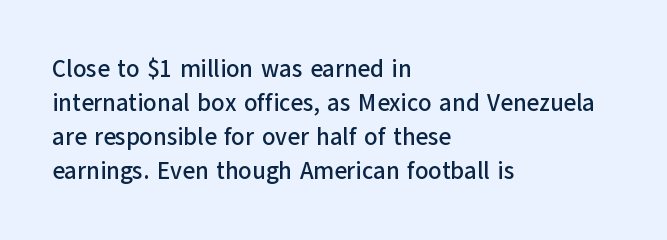
The image shows 24 px text type, upright; set left-aligned, normal line spacing (1.41x), normal letter spacing, not underlined.
